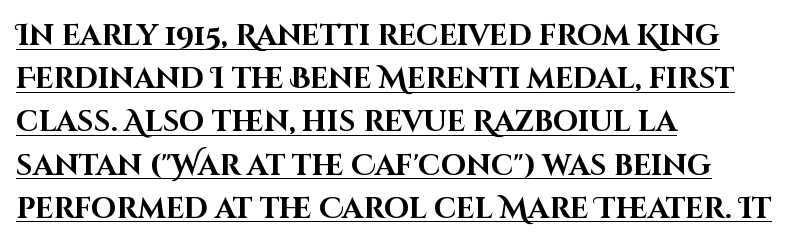
The image shows 29 px bold sans-serif type, upright; set left-aligned, normal line spacing (1.49x), normal letter spacing, underlined; high stroke contrast and a large x-height.
